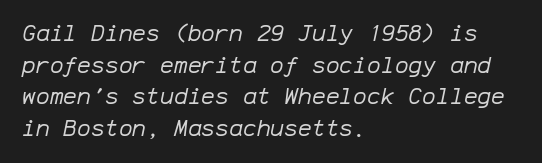
{"italic": "yes", "lean": "right", "slant_degrees": 12, "bold": "no", "underline": "no", "align": "left", "line_spacing": "normal", "line_spacing_ratio": 1.37, "letter_spacing": "normal", "letter_spacing_em": 0.0, "glyph_px": 23}
